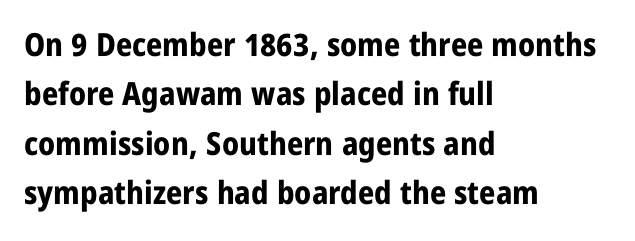
The image shows 32 px bold, condensed sans-serif type, upright; set left-aligned, normal line spacing (1.54x), normal letter spacing, not underlined; low stroke contrast and a large x-height.
